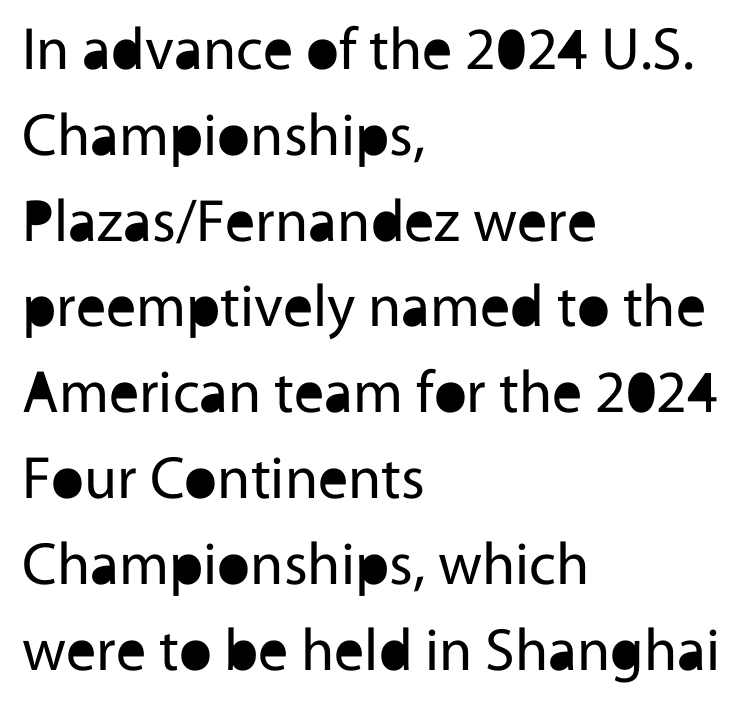
{"serif": "no", "italic": "no", "bold": "no", "weight": "regular", "width": "normal", "x_height": "medium", "monospaced": "no", "underline": "no", "align": "left", "line_spacing": "normal", "line_spacing_ratio": 1.43, "letter_spacing": "normal", "letter_spacing_em": 0.0, "glyph_px": 60}
